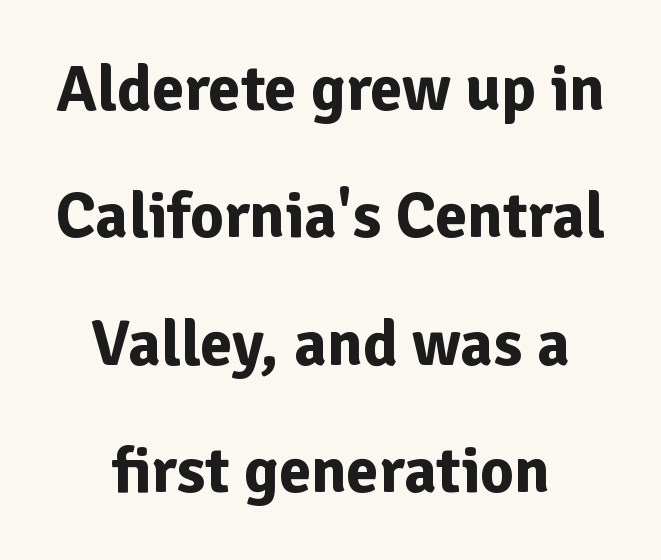
Q: Is the text bold? A: Yes.
Q: Is the text italic (slanted)? A: No, it is upright.
Q: Is the typeface a serif or a sans-serif typeface? A: Sans-serif.
Q: Is the text underlined? A: No.
Q: How is the paragraph aligned? A: Centered.
Q: Is the spacing between letters normal or unusually wide? A: Normal.
Q: Is the spacing between lines tight, normal or loose? A: Loose.
Q: Width (condensed, normal, or wide)? A: Normal.
Q: Stroke contrast? A: Low.
Q: x-height? A: Medium.
Q: Monospaced? A: No.
